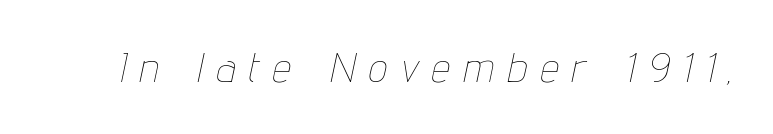
Q: Is the text bold? A: No.
Q: Is the text italic (slanted)? A: Yes, it leans right by about 12 degrees.
Q: Is the text underlined? A: No.
Q: Is the spacing between letters normal or unusually wide? A: Unusually wide.
Q: Width (condensed, normal, or wide)? A: Condensed.
Q: Stroke contrast? A: Low.
Q: x-height? A: Medium.
Q: Monospaced? A: No.
